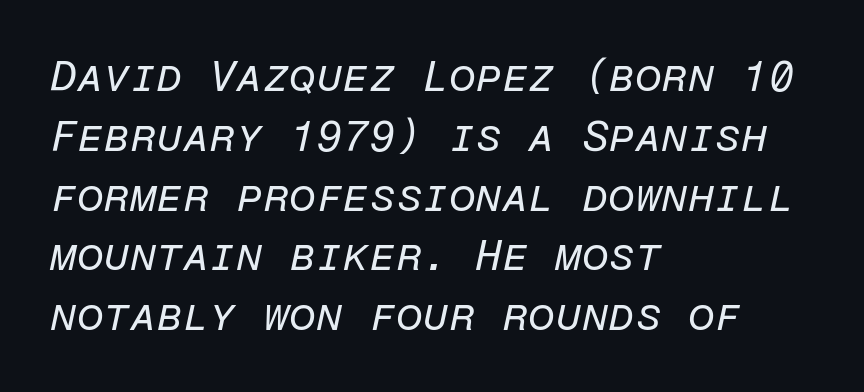
The image shows 43 px regular-weight type, italic (leaning right), monospaced; set left-aligned, normal line spacing (1.39x), normal letter spacing, not underlined; low stroke contrast and a medium x-height.
